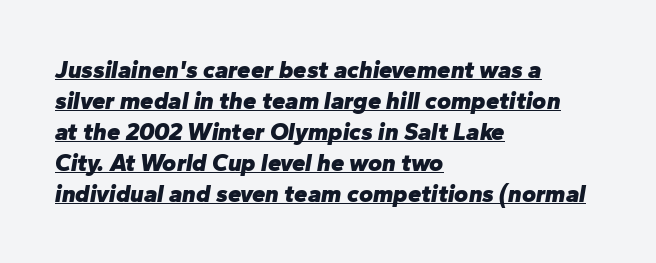
The image shows 24 px bold type, italic (leaning right); set left-aligned, normal line spacing (1.29x), normal letter spacing, underlined.
